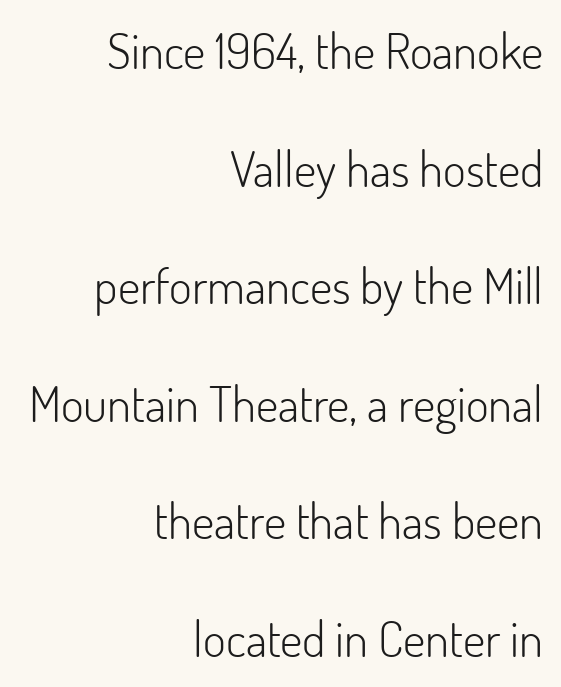
Q: Is the text bold? A: No.
Q: Is the text italic (slanted)? A: No, it is upright.
Q: Is the typeface a serif or a sans-serif typeface? A: Sans-serif.
Q: Is the text underlined? A: No.
Q: How is the paragraph aligned? A: Right-aligned.
Q: Is the spacing between letters normal or unusually wide? A: Normal.
Q: Is the spacing between lines tight, normal or loose? A: Loose.
Q: Width (condensed, normal, or wide)? A: Normal.
Q: Stroke contrast? A: Low.
Q: x-height? A: Small.
Q: Monospaced? A: No.
